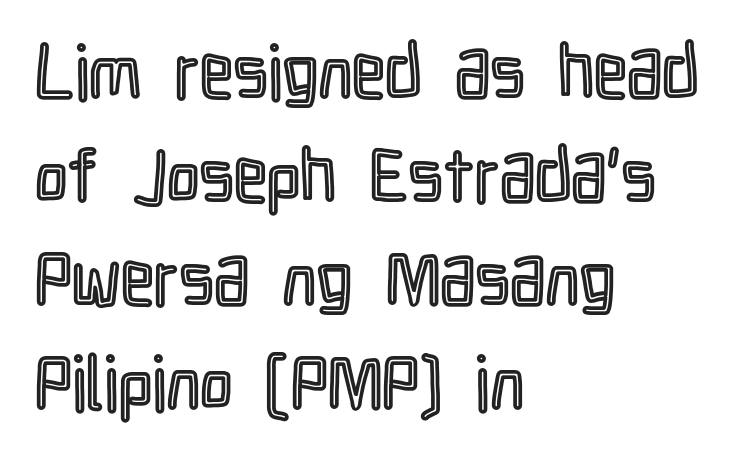
Where is the straight margin? On the left. Words float on clear page, feet unadorned. The letters stand upright; this is a roman face. Regarding leading, the lines here are spaced in the standard way.
